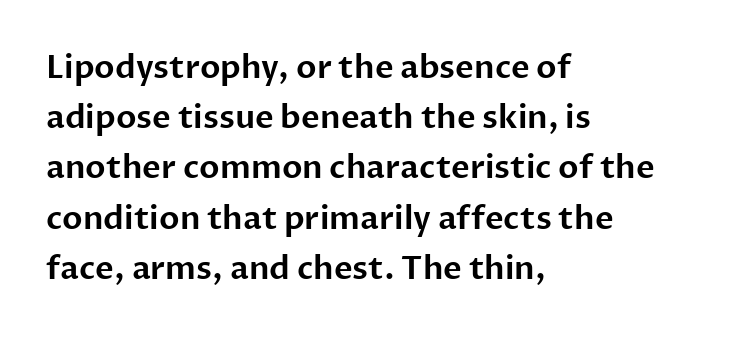
Q: Is the text italic (slanted)? A: No, it is upright.
Q: Is the typeface a serif or a sans-serif typeface? A: Sans-serif.
Q: Is the text underlined? A: No.
Q: How is the paragraph aligned? A: Left-aligned.
Q: Is the spacing between letters normal or unusually wide? A: Normal.
Q: Is the spacing between lines tight, normal or loose? A: Normal.
Q: Width (condensed, normal, or wide)? A: Normal.
Q: Stroke contrast? A: Low.
Q: x-height? A: Medium.
Q: Monospaced? A: No.
